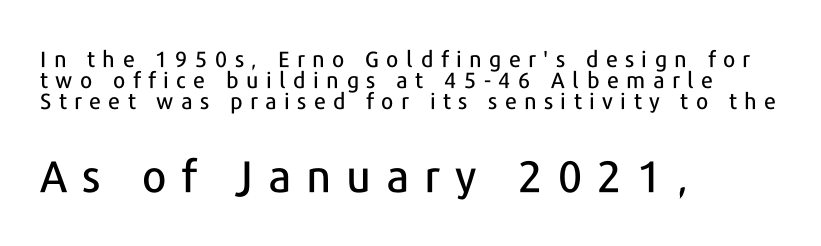
The image shows 44 px sans-serif type, upright; set left-aligned, tight line spacing (0.95x), unusually wide letter spacing (+0.34 em), not underlined; the second (bottom) block is 2.0x larger; low stroke contrast and a medium x-height.
